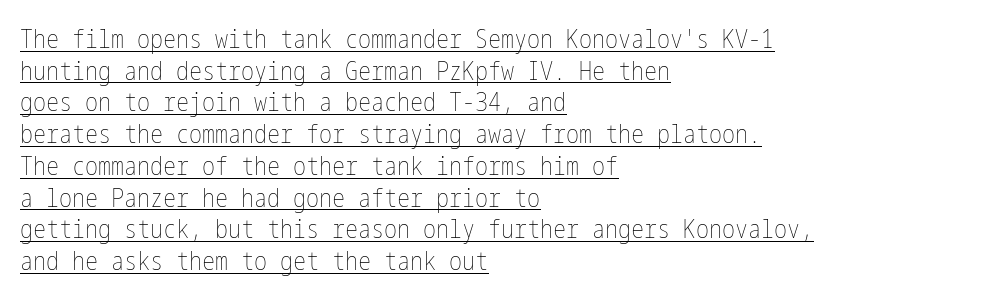
Does the lettering tilt? It doesn't — this is upright. The passage shown is underscored from start to finish. These lines are set flush left with a ragged right edge. Unbolded letterforms with no extra heft.
